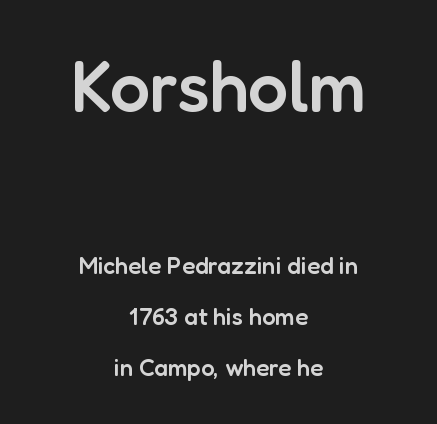
{"serif": "no", "italic": "no", "bold": "semi", "weight": "semibold", "width": "normal", "stroke_contrast": "low", "x_height": "medium", "monospaced": "no", "underline": "no", "align": "center", "line_spacing": "loose", "line_spacing_ratio": 2.14, "letter_spacing": "normal", "letter_spacing_em": 0.0, "larger_block": "first", "size_ratio": 2.96, "glyph_px": 71}
